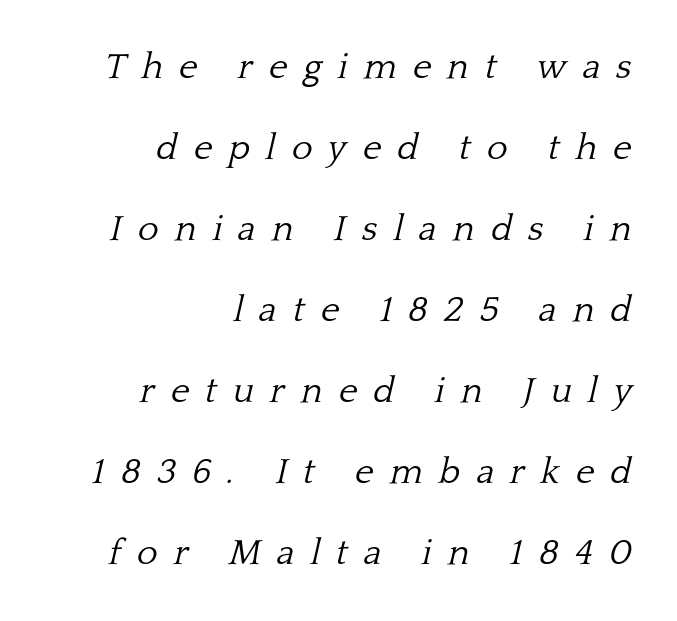
Looking at the ascenders, they clearly lean. To sum up the face: it has serifs. These lines stack with their right ends in a neat column. The letters advance in unequal steps, a hallmark of proportional type. The letterforms stand isolated, each surrounded by extra space.
